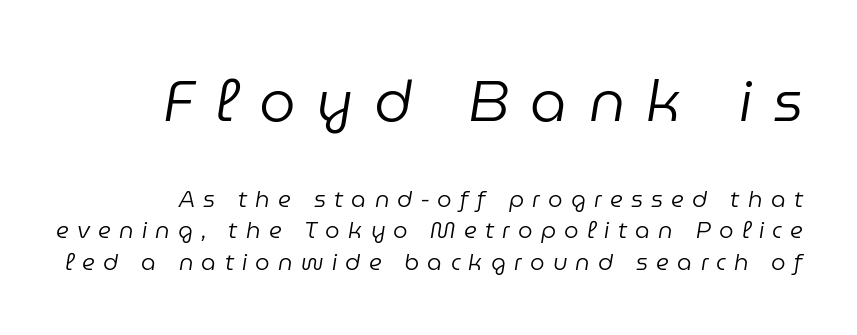
The initial chunk of copy outweighs the following chunk in type size. The foot of each line stays bare and open. The passage shown is typed in a proportional face where columns would drift. Honestly, the letter spacing is so wide it's the main thing you notice. Nothing heavy about these letters — not bold at all. Notice how the stems are inclined rather than vertical — that's the hallmark of italics.
